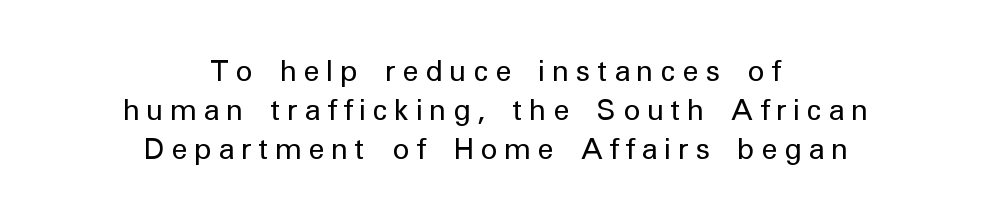
The image shows 29 px regular-weight sans-serif type, upright; set centered, normal line spacing (1.35x), unusually wide letter spacing (+0.22 em), not underlined; low stroke contrast and a medium x-height.
